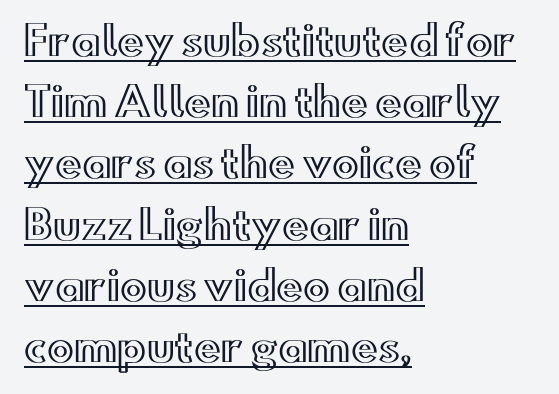
{"italic": "no", "width": "wide", "x_height": "small", "monospaced": "no", "underline": "yes", "align": "left", "line_spacing": "normal", "line_spacing_ratio": 1.53, "letter_spacing": "normal", "letter_spacing_em": 0.0, "glyph_px": 40}
